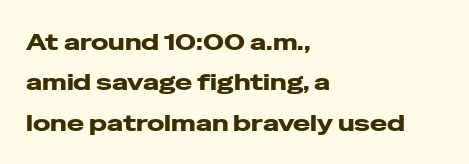
Q: Is the text bold? A: Yes.
Q: Is the text italic (slanted)? A: No, it is upright.
Q: Is the text underlined? A: No.
Q: How is the paragraph aligned? A: Left-aligned.
Q: Is the spacing between letters normal or unusually wide? A: Normal.
